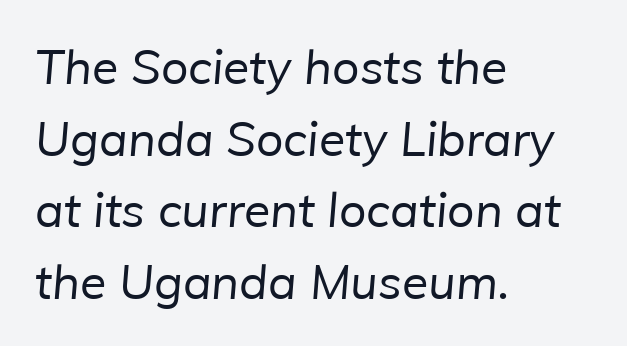
Q: Is the text bold? A: No.
Q: Is the typeface a serif or a sans-serif typeface? A: Sans-serif.
Q: Is the text underlined? A: No.
Q: How is the paragraph aligned? A: Left-aligned.
Q: Is the spacing between letters normal or unusually wide? A: Normal.
Q: Is the spacing between lines tight, normal or loose? A: Normal.
Q: Width (condensed, normal, or wide)? A: Normal.
Q: Stroke contrast? A: Low.
Q: x-height? A: Medium.
Q: Monospaced? A: No.
